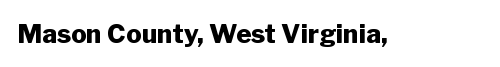
Q: Is the text bold? A: Yes.
Q: Is the text italic (slanted)? A: No, it is upright.
Q: Is the text underlined? A: No.
Q: Is the spacing between letters normal or unusually wide? A: Normal.
